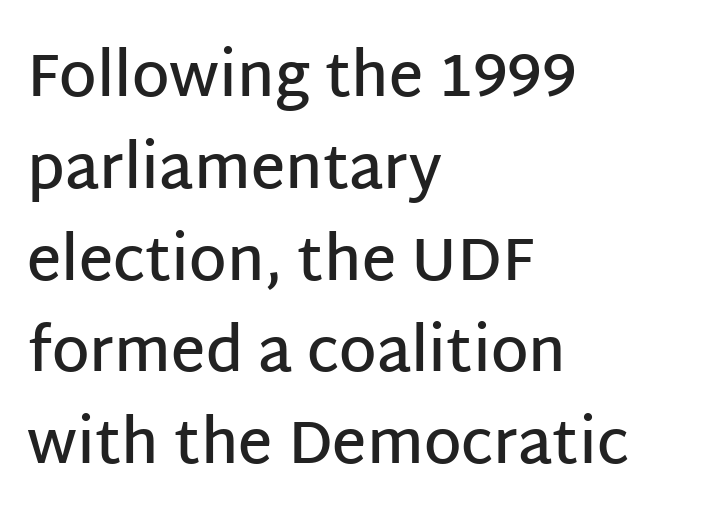
{"serif": "no", "italic": "no", "bold": "semi", "weight": "semibold", "width": "normal", "stroke_contrast": "low", "x_height": "large", "monospaced": "no", "underline": "no", "align": "left", "line_spacing": "normal", "line_spacing_ratio": 1.53, "letter_spacing": "normal", "letter_spacing_em": 0.0, "glyph_px": 60}
